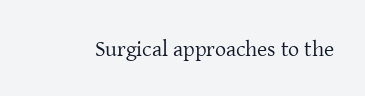
{"italic": "no", "bold": "no", "underline": "no", "letter_spacing": "normal", "letter_spacing_em": 0.0, "glyph_px": 22}
